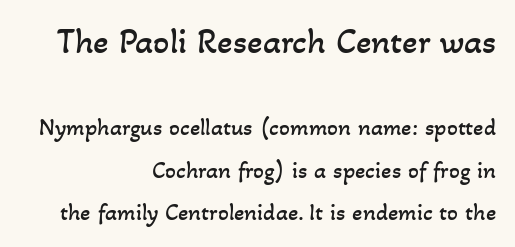
The image shows 36 px regular-weight type; set right-aligned, line spacing 1.78x, normal letter spacing, not underlined; the first (top) block is 1.5x larger; low stroke contrast and a small x-height.
